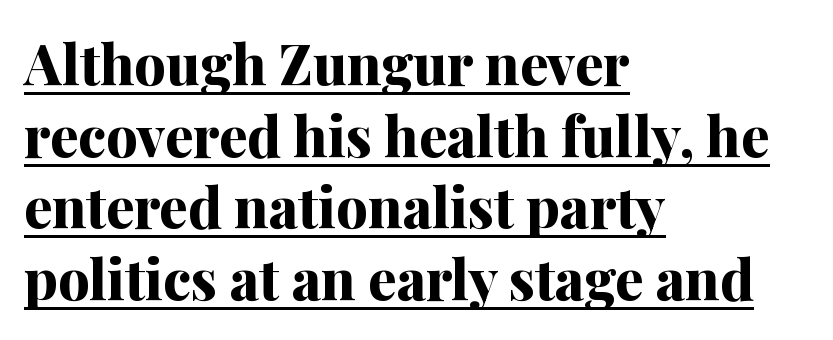
Q: Is the text bold? A: Yes.
Q: Is the text italic (slanted)? A: No, it is upright.
Q: Is the typeface a serif or a sans-serif typeface? A: Serif.
Q: Is the text underlined? A: Yes.
Q: How is the paragraph aligned? A: Left-aligned.
Q: Is the spacing between letters normal or unusually wide? A: Normal.
Q: Is the spacing between lines tight, normal or loose? A: Normal.
Q: Width (condensed, normal, or wide)? A: Normal.
Q: Stroke contrast? A: Medium.
Q: x-height? A: Medium.
Q: Monospaced? A: No.
